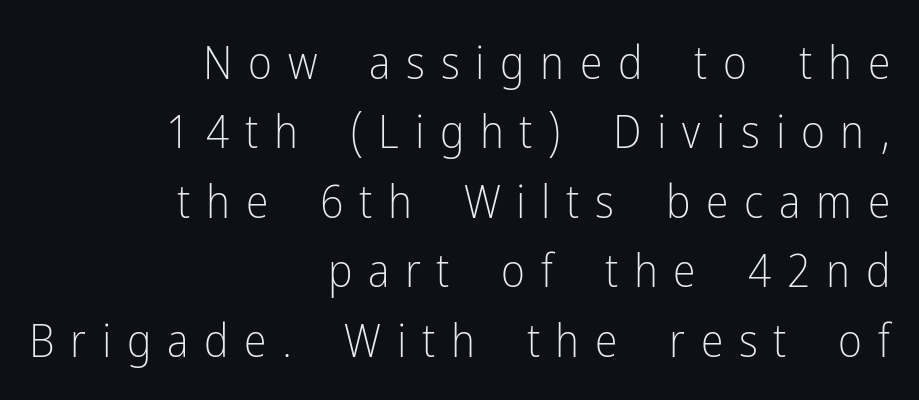
All the whitespace from short lines collects on the left. The letters stand upright; this is a roman face. A sans-serif font was chosen for this passage. Counters stay open thanks to moderate or lighter strokes.
